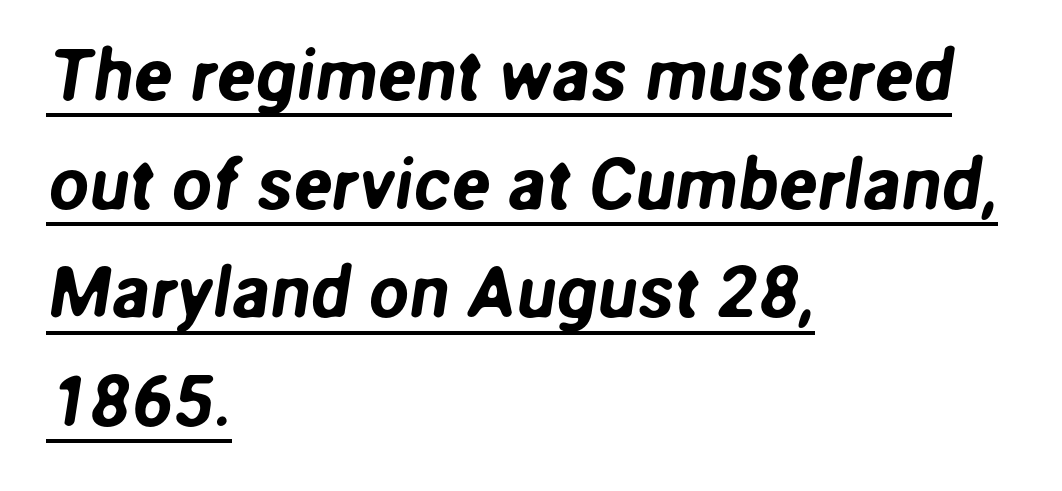
Q: Is the typeface a serif or a sans-serif typeface? A: Sans-serif.
Q: Is the text underlined? A: Yes.
Q: How is the paragraph aligned? A: Left-aligned.
Q: Is the spacing between letters normal or unusually wide? A: Normal.
Q: Is the spacing between lines tight, normal or loose? A: Normal.
Q: Width (condensed, normal, or wide)? A: Normal.
Q: Stroke contrast? A: Low.
Q: x-height? A: Medium.
Q: Monospaced? A: No.
